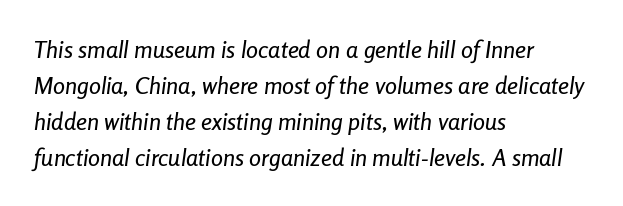
Where is the straight margin? On the left. No word sits above an underline. Glyph-to-glyph distance matches everyday printed text. Baseline-to-baseline distance is the conventional proportion of letter height. The letters are slanted; this is an italic face.
